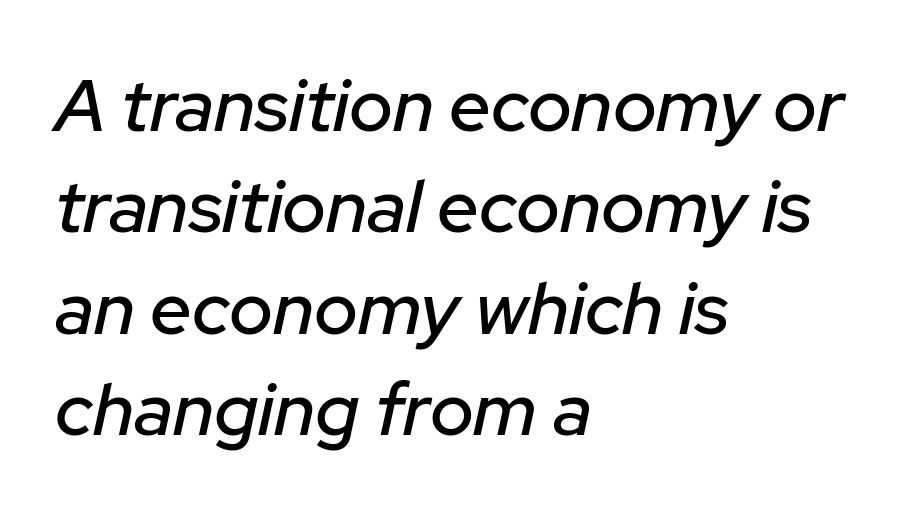
Q: Is the text italic (slanted)? A: Yes, it leans right by about 12 degrees.
Q: Is the text underlined? A: No.
Q: How is the paragraph aligned? A: Left-aligned.
Q: Is the spacing between letters normal or unusually wide? A: Normal.
Q: Is the spacing between lines tight, normal or loose? A: Normal.
Q: Width (condensed, normal, or wide)? A: Normal.
Q: Stroke contrast? A: Low.
Q: x-height? A: Medium.
Q: Monospaced? A: No.
